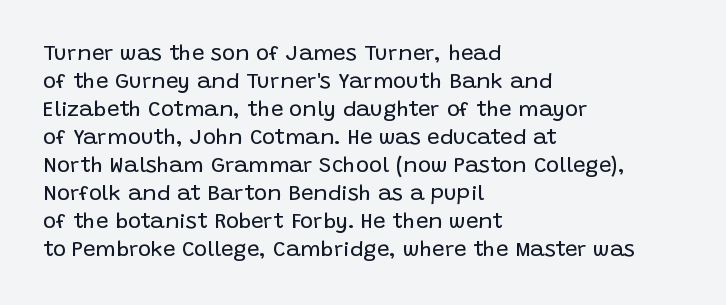
{"italic": "no", "bold": "no", "underline": "no", "align": "left", "line_spacing": "normal", "line_spacing_ratio": 1.27, "letter_spacing": "normal", "letter_spacing_em": 0.0, "glyph_px": 22}
